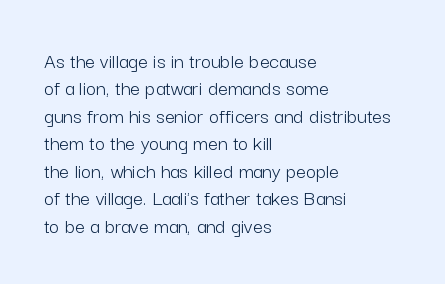
Q: Is the text bold? A: No.
Q: Is the text italic (slanted)? A: No, it is upright.
Q: Is the text underlined? A: No.
Q: How is the paragraph aligned? A: Left-aligned.
Q: Is the spacing between letters normal or unusually wide? A: Normal.
Q: Is the spacing between lines tight, normal or loose? A: Normal.
